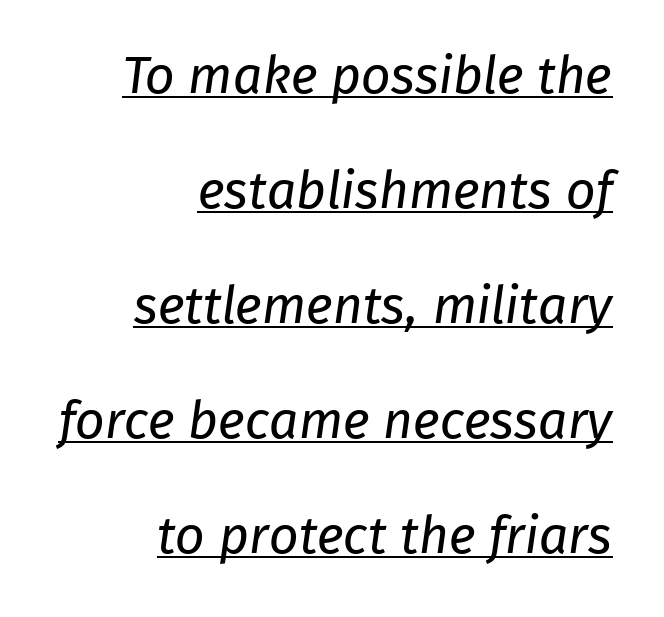
The image shows 52 px regular-weight sans-serif type; set right-aligned, loose line spacing (2.21x), normal letter spacing, underlined; low stroke contrast and a medium x-height.
